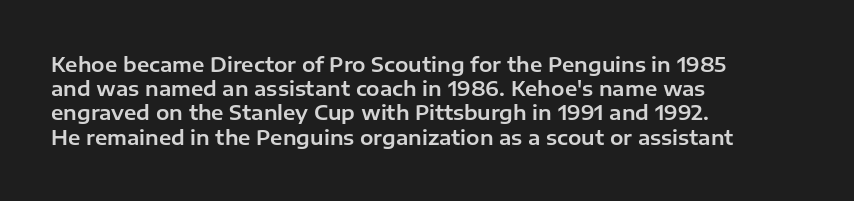
Q: Is the text italic (slanted)? A: No, it is upright.
Q: Is the text underlined? A: No.
Q: How is the paragraph aligned? A: Left-aligned.
Q: Is the spacing between letters normal or unusually wide? A: Normal.
